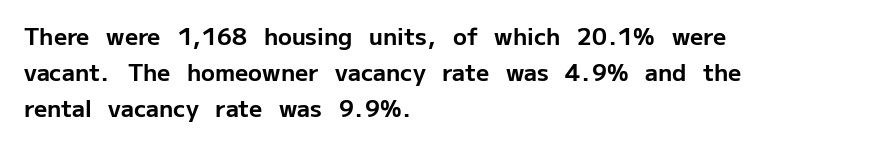
{"italic": "no", "bold": "yes", "underline": "no", "align": "left", "line_spacing": "normal", "line_spacing_ratio": 1.57, "letter_spacing": "normal", "letter_spacing_em": 0.0, "glyph_px": 23}
